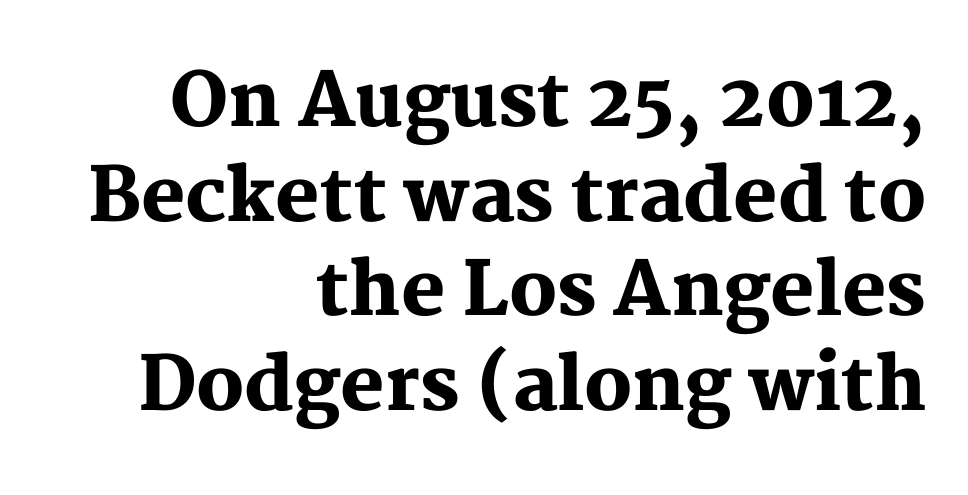
Q: Is the text bold? A: Yes.
Q: Is the text italic (slanted)? A: No, it is upright.
Q: Is the typeface a serif or a sans-serif typeface? A: Serif.
Q: Is the text underlined? A: No.
Q: How is the paragraph aligned? A: Right-aligned.
Q: Is the spacing between letters normal or unusually wide? A: Normal.
Q: Is the spacing between lines tight, normal or loose? A: Normal.
Q: Width (condensed, normal, or wide)? A: Normal.
Q: Stroke contrast? A: Medium.
Q: x-height? A: Medium.
Q: Monospaced? A: No.
